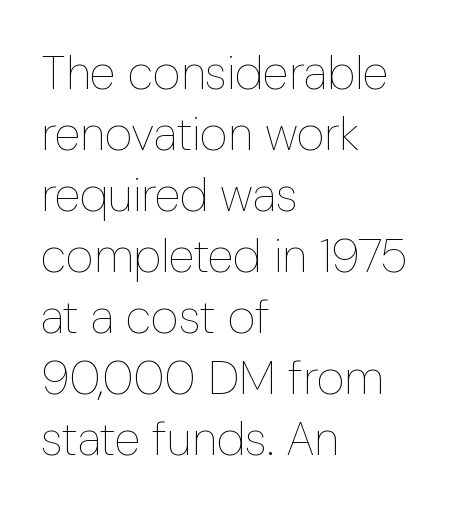
Designer's note — italics off, roman on. Heft: none added — not bold. Spacing verdict: proportional, widths tailored to each character. A normal amount of white space separates one row of letters from the next. Just letters on the line, the space beneath them empty.
